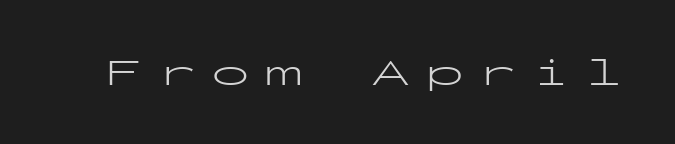
{"serif": "no", "italic": "no", "bold": "no", "weight": "light", "width": "wide", "stroke_contrast": "low", "x_height": "medium", "monospaced": "yes", "underline": "no", "letter_spacing": "wide", "letter_spacing_em": 0.37, "glyph_px": 39}
